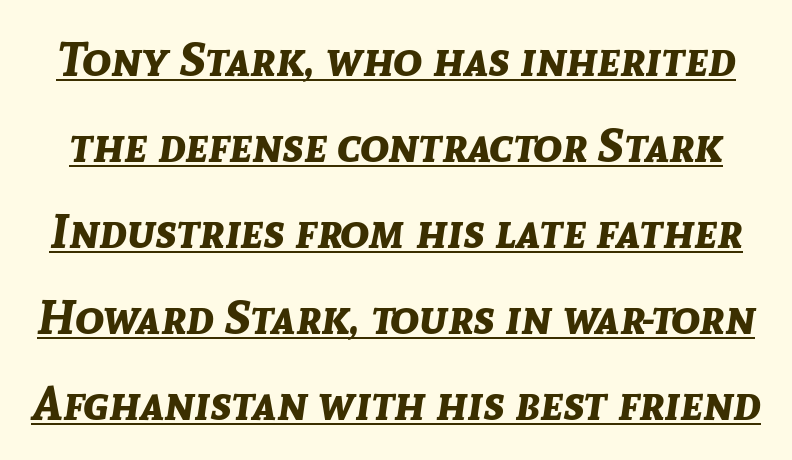
Q: Is the text bold? A: Yes.
Q: Is the text italic (slanted)? A: Yes, it leans right by about 8 degrees.
Q: Is the text underlined? A: Yes.
Q: Is the spacing between letters normal or unusually wide? A: Normal.
Q: Width (condensed, normal, or wide)? A: Normal.
Q: Stroke contrast? A: Low.
Q: x-height? A: Medium.
Q: Monospaced? A: No.
